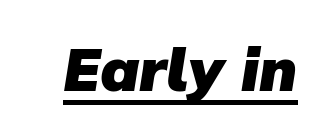
{"serif": "no", "bold": "yes", "weight": "heavy", "width": "normal", "stroke_contrast": "low", "x_height": "medium", "monospaced": "no", "underline": "yes", "letter_spacing": "normal", "letter_spacing_em": 0.0, "glyph_px": 60}
